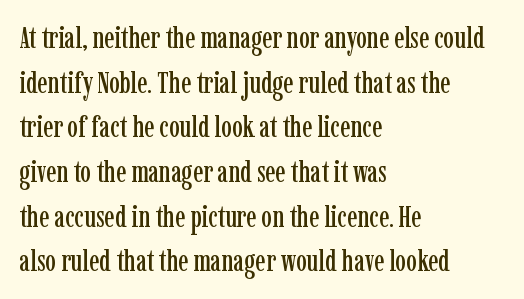
{"serif": "yes", "italic": "no", "width": "condensed", "stroke_contrast": "low", "x_height": "medium", "monospaced": "no", "underline": "no", "align": "left", "line_spacing": "normal", "line_spacing_ratio": 1.49, "letter_spacing": "normal", "letter_spacing_em": 0.0, "glyph_px": 30}
